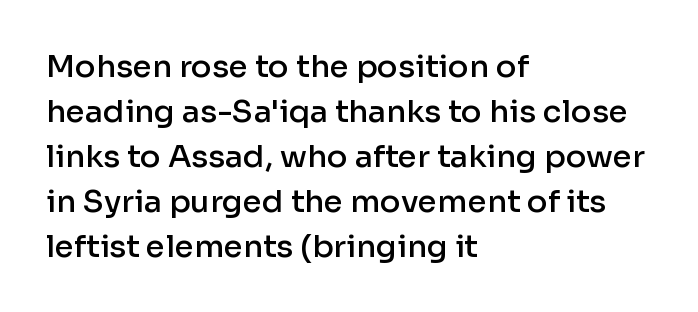
{"serif": "no", "italic": "no", "bold": "semi", "weight": "semibold", "width": "normal", "stroke_contrast": "low", "x_height": "medium", "monospaced": "no", "underline": "no", "align": "left", "line_spacing": "normal", "line_spacing_ratio": 1.45, "letter_spacing": "normal", "letter_spacing_em": 0.0, "glyph_px": 31}
